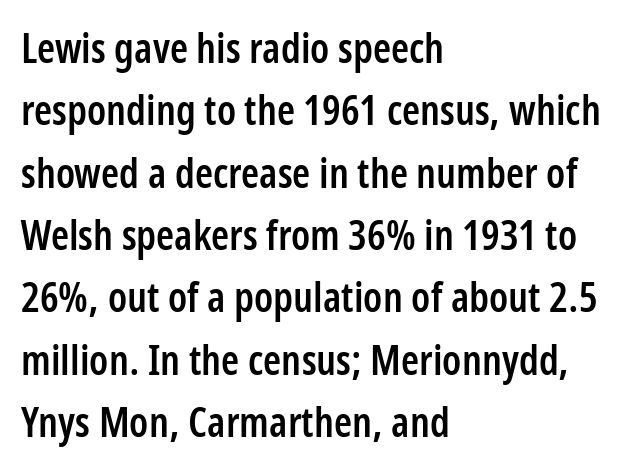
Q: Is the text bold? A: Semi-bold.
Q: Is the text italic (slanted)? A: No, it is upright.
Q: Is the typeface a serif or a sans-serif typeface? A: Sans-serif.
Q: Is the text underlined? A: No.
Q: How is the paragraph aligned? A: Left-aligned.
Q: Is the spacing between letters normal or unusually wide? A: Normal.
Q: Is the spacing between lines tight, normal or loose? A: Normal.
Q: Width (condensed, normal, or wide)? A: Condensed.
Q: Stroke contrast? A: Low.
Q: x-height? A: Medium.
Q: Monospaced? A: No.
